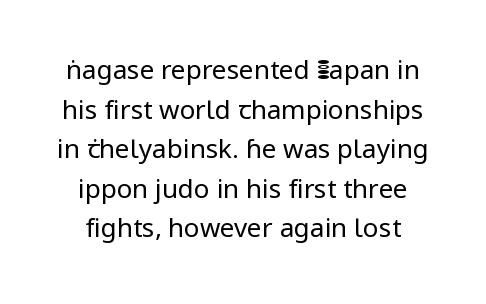
The image shows 26 px text type, upright; set normal line spacing (1.52x), normal letter spacing, not underlined.
